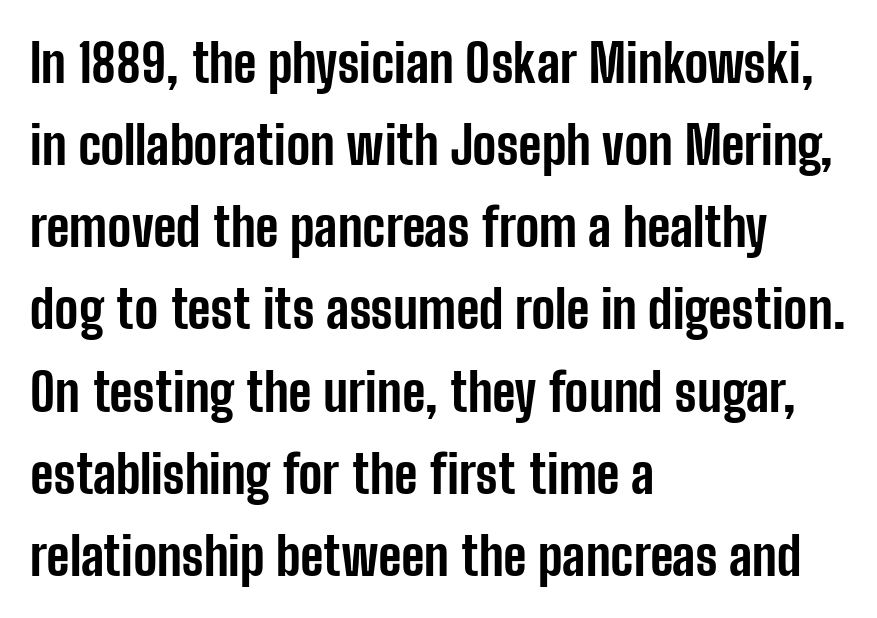
A clean baseline with only descenders dipping below it. These lines are rendered in a variable-pitch font. These lines stack with their left ends in a neat column. Does the lettering tilt? It doesn't — this is upright. The type family on display is of the sans-serif kind. How would I describe the line gaps? Plain and ordinary.
